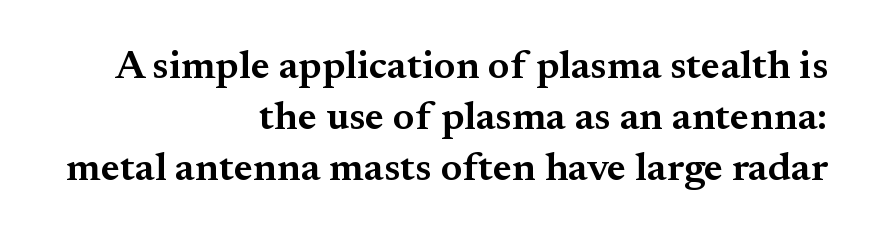
Q: Is the text bold? A: Semi-bold.
Q: Is the text italic (slanted)? A: No, it is upright.
Q: Is the typeface a serif or a sans-serif typeface? A: Serif.
Q: Is the text underlined? A: No.
Q: How is the paragraph aligned? A: Right-aligned.
Q: Is the spacing between letters normal or unusually wide? A: Normal.
Q: Is the spacing between lines tight, normal or loose? A: Normal.
Q: Width (condensed, normal, or wide)? A: Normal.
Q: Stroke contrast? A: Medium.
Q: x-height? A: Small.
Q: Monospaced? A: No.
